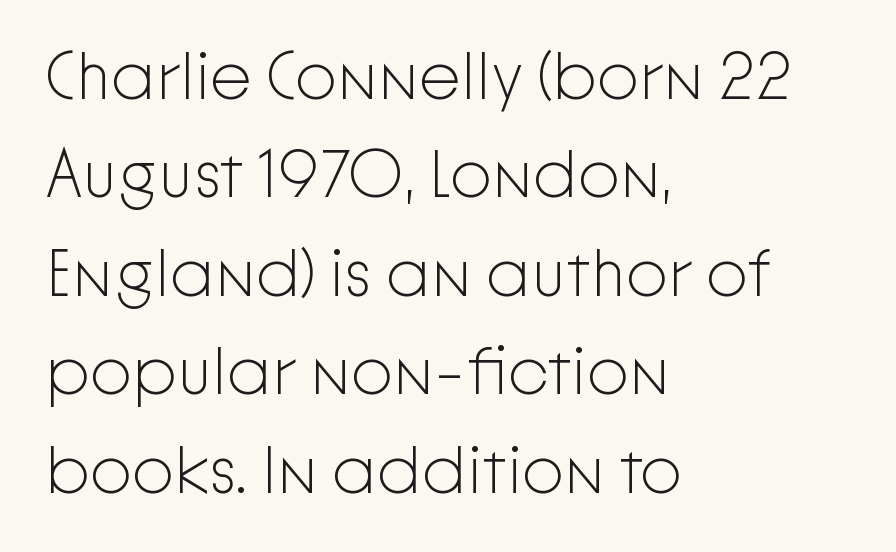
I'd call this a sans setting — the letters go barefoot. Note the varied advance widths — an 'i' is clearly narrower than an 'm'. Students, observe: this is what conventionally led text looks like. Quick note: underline off.
